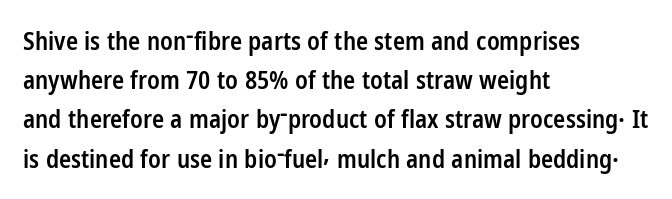
{"italic": "no", "bold": "semi", "underline": "no", "align": "left", "line_spacing": "normal", "line_spacing_ratio": 1.57, "letter_spacing": "normal", "letter_spacing_em": 0.0, "glyph_px": 25}
